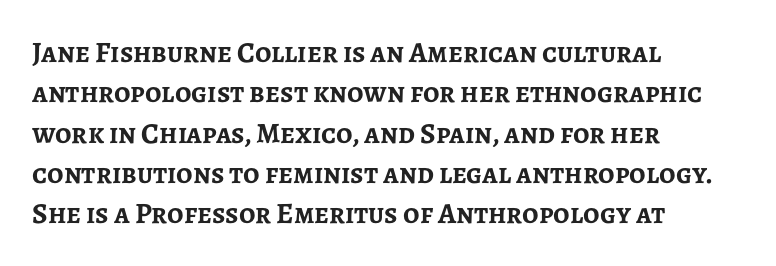
The image shows 29 px semibold sans-serif type, upright; set left-aligned, normal line spacing (1.39x), normal letter spacing, not underlined; low stroke contrast and a medium x-height.
